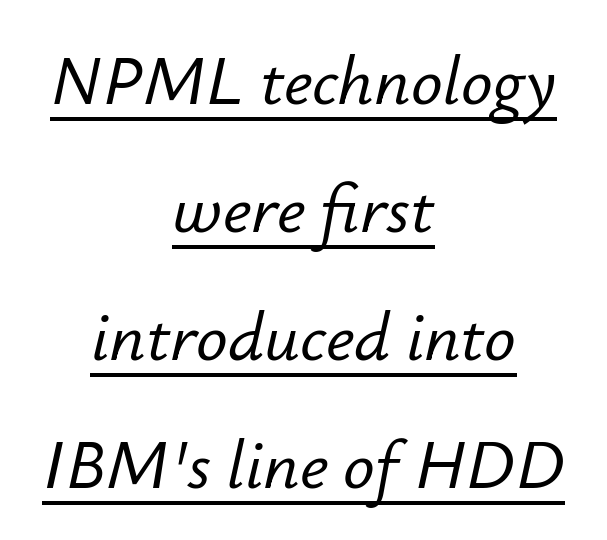
The passage shown is typed in a proportional face where columns would drift. A baseline rule has been typeset under these characters. Notice how the stems are inclined rather than vertical — that's the hallmark of italics. The letters sit at their default tracking, neither squeezed nor spread. These lines stack symmetrically, like a column narrowing and widening about its center.
